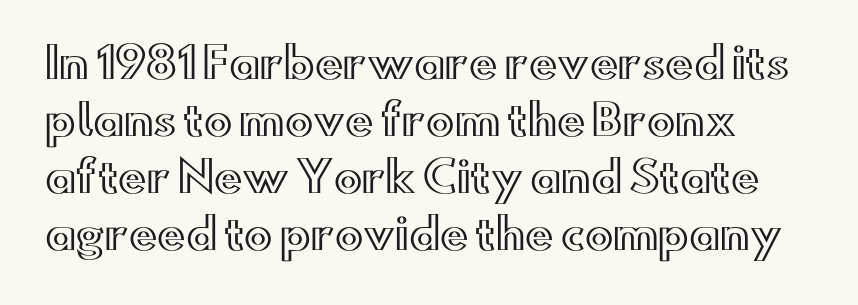
{"italic": "no", "width": "wide", "x_height": "small", "monospaced": "no", "underline": "no", "align": "left", "line_spacing": "normal", "line_spacing_ratio": 1.36, "letter_spacing": "normal", "letter_spacing_em": 0.0, "glyph_px": 42}
